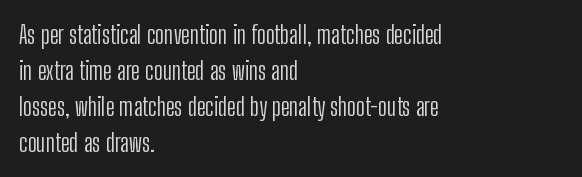
Q: Is the text bold? A: No.
Q: Is the text italic (slanted)? A: No, it is upright.
Q: Is the text underlined? A: No.
Q: How is the paragraph aligned? A: Left-aligned.
Q: Is the spacing between letters normal or unusually wide? A: Normal.
Q: Is the spacing between lines tight, normal or loose? A: Normal.
